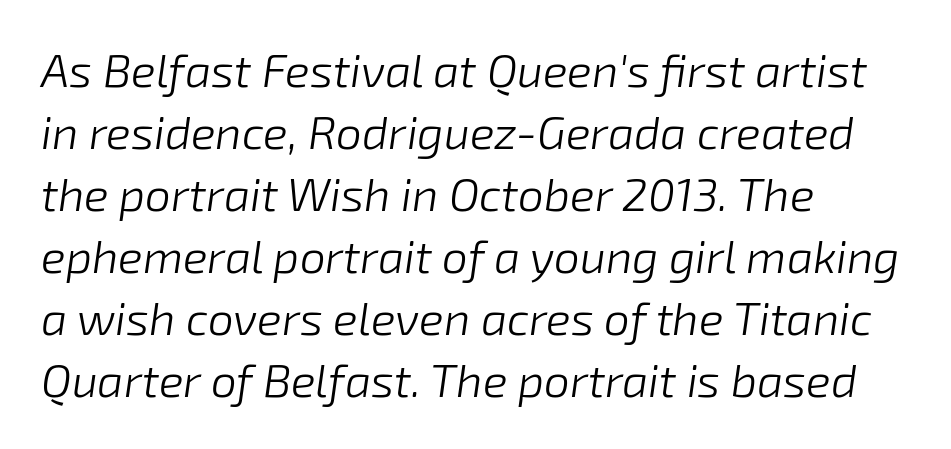
{"italic": "yes", "lean": "right", "slant_degrees": 8, "bold": "no", "weight": "light", "width": "normal", "stroke_contrast": "low", "x_height": "medium", "monospaced": "no", "underline": "no", "align": "left", "line_spacing": "normal", "line_spacing_ratio": 1.35, "letter_spacing": "normal", "letter_spacing_em": 0.0, "glyph_px": 46}
